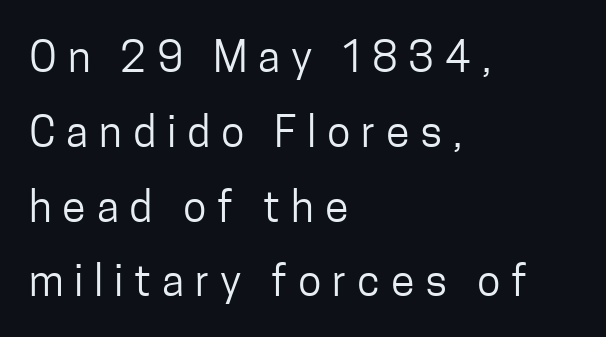
The image shows 43 px regular-weight, condensed sans-serif type, upright; set left-aligned, line spacing 1.74x, unusually wide letter spacing (+0.25 em), not underlined; low stroke contrast and a medium x-height.
